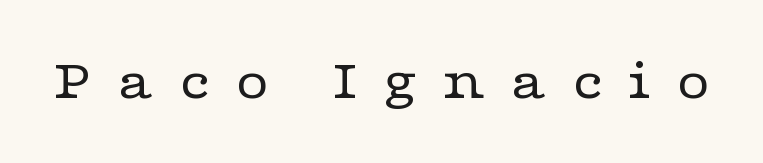
Q: Is the text bold? A: No.
Q: Is the text italic (slanted)? A: No, it is upright.
Q: Is the typeface a serif or a sans-serif typeface? A: Serif.
Q: Is the text underlined? A: No.
Q: Is the spacing between letters normal or unusually wide? A: Unusually wide.
Q: Width (condensed, normal, or wide)? A: Wide.
Q: Stroke contrast? A: Low.
Q: x-height? A: Medium.
Q: Monospaced? A: No.
